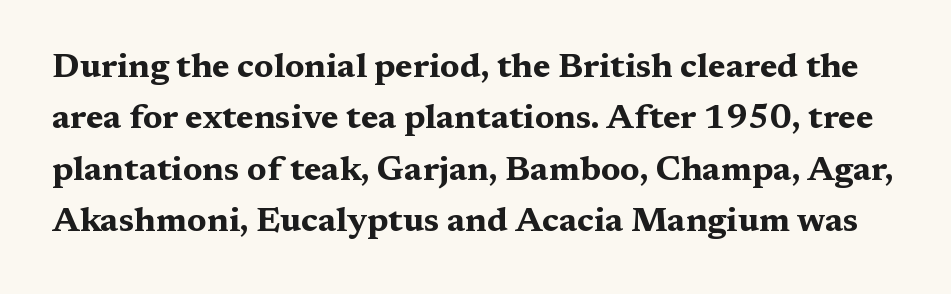
Q: Is the text bold? A: Yes.
Q: Is the text italic (slanted)? A: No, it is upright.
Q: Is the typeface a serif or a sans-serif typeface? A: Serif.
Q: Is the text underlined? A: No.
Q: Is the spacing between letters normal or unusually wide? A: Normal.
Q: Is the spacing between lines tight, normal or loose? A: Normal.
Q: Width (condensed, normal, or wide)? A: Wide.
Q: Stroke contrast? A: Medium.
Q: x-height? A: Medium.
Q: Monospaced? A: No.
